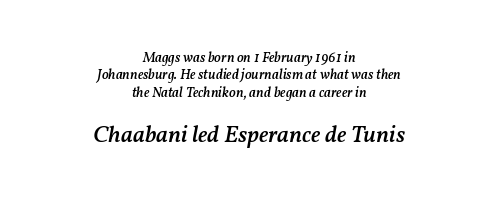
The image shows 24 px text type, italic (leaning right); set centered, line spacing 1.24x, normal letter spacing, not underlined; the second (bottom) block is 1.71x larger.
